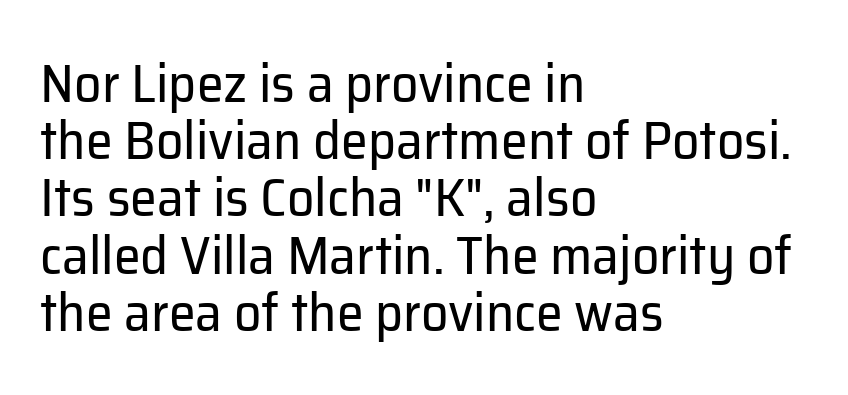
Q: Is the text bold? A: No.
Q: Is the text italic (slanted)? A: No, it is upright.
Q: Is the typeface a serif or a sans-serif typeface? A: Sans-serif.
Q: Is the text underlined? A: No.
Q: How is the paragraph aligned? A: Left-aligned.
Q: Is the spacing between letters normal or unusually wide? A: Normal.
Q: Is the spacing between lines tight, normal or loose? A: Tight.
Q: Width (condensed, normal, or wide)? A: Normal.
Q: Stroke contrast? A: Low.
Q: x-height? A: Medium.
Q: Monospaced? A: No.
